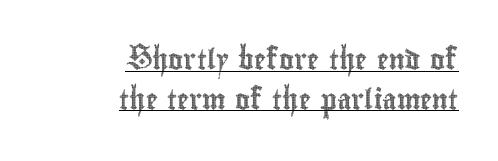
The image shows 20 px text type, upright; set right-aligned, loose line spacing (1.98x), normal letter spacing, underlined.
